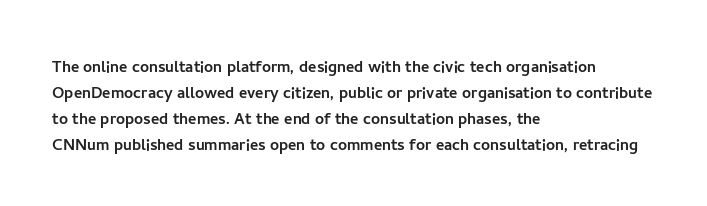
The image shows 20 px text type, upright; set left-aligned, normal line spacing (1.3x), normal letter spacing, not underlined.
